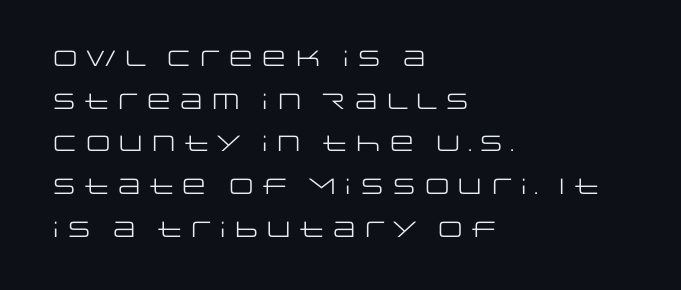
{"italic": "no", "bold": "no", "underline": "no", "align": "left", "line_spacing": "loose", "line_spacing_ratio": 1.94, "letter_spacing": "normal", "letter_spacing_em": 0.0, "glyph_px": 22}
